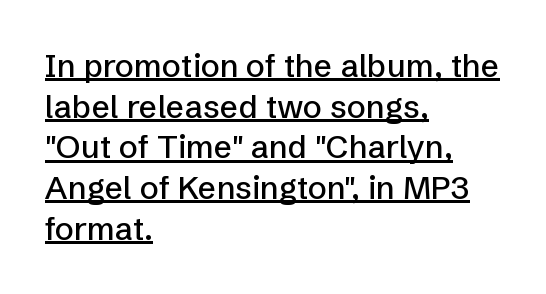
The image shows 32 px sans-serif type, upright; set left-aligned, normal line spacing (1.27x), normal letter spacing, underlined; low stroke contrast and a medium x-height.
